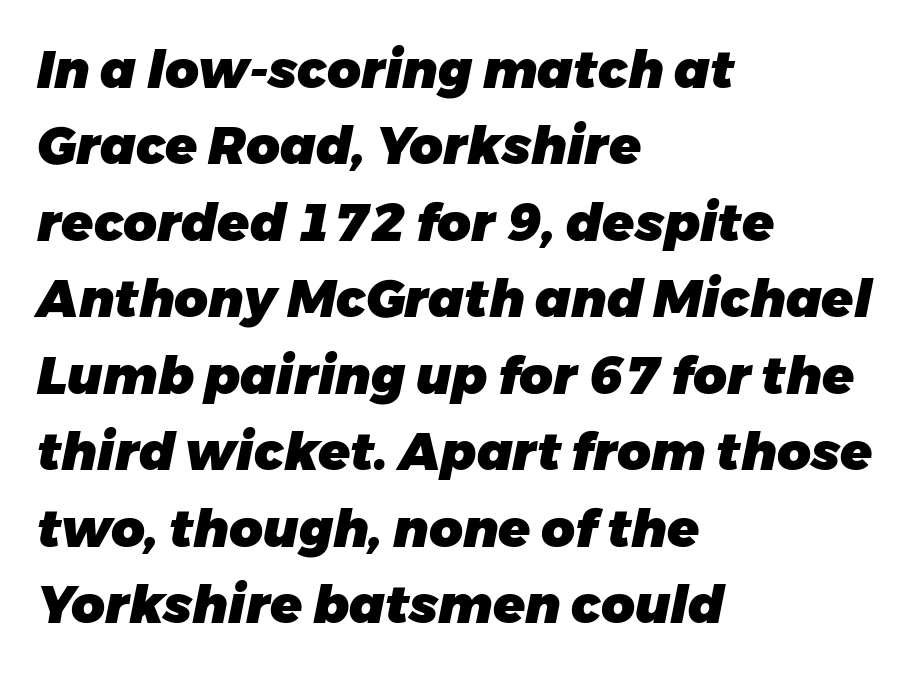
The image shows 52 px heavy type, italic (leaning right); set left-aligned, normal line spacing (1.47x), normal letter spacing, not underlined; low stroke contrast and a medium x-height.
